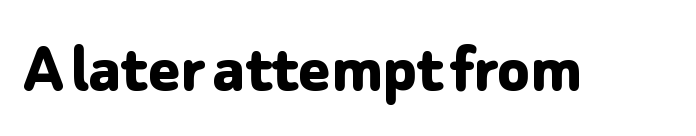
Each letter keeps its own natural width here, so spacing adapts to shape. The font's upright variant was chosen for this text. Grotesque or geometric, the face here clearly has no serifs. The font is running at its bold setting. Honestly, the letter spacing is just normal — you wouldn't notice it.
